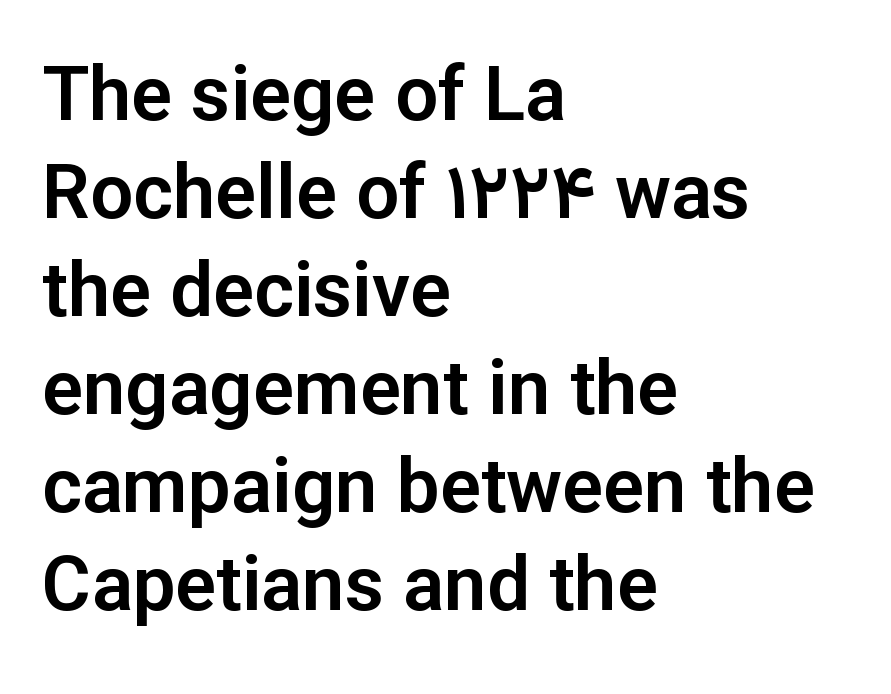
Q: Is the text italic (slanted)? A: No, it is upright.
Q: Is the typeface a serif or a sans-serif typeface? A: Sans-serif.
Q: Is the text underlined? A: No.
Q: How is the paragraph aligned? A: Left-aligned.
Q: Is the spacing between letters normal or unusually wide? A: Normal.
Q: Is the spacing between lines tight, normal or loose? A: Normal.
Q: Width (condensed, normal, or wide)? A: Normal.
Q: Stroke contrast? A: Low.
Q: x-height? A: Medium.
Q: Monospaced? A: No.
